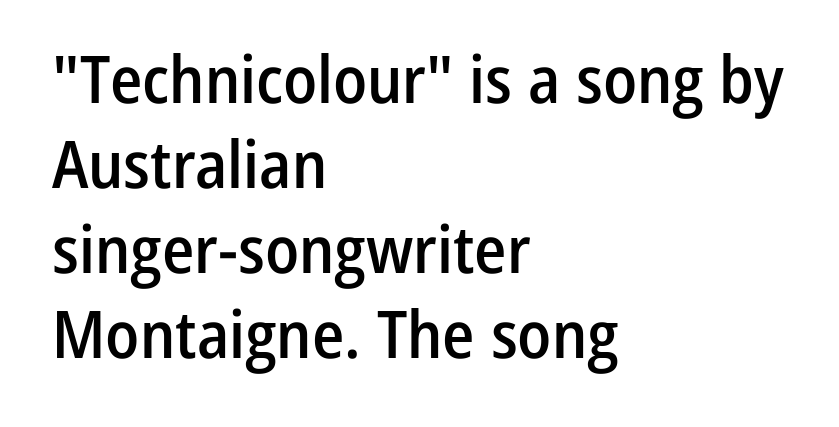
Q: Is the text bold? A: Semi-bold.
Q: Is the text italic (slanted)? A: No, it is upright.
Q: Is the typeface a serif or a sans-serif typeface? A: Sans-serif.
Q: Is the text underlined? A: No.
Q: How is the paragraph aligned? A: Left-aligned.
Q: Is the spacing between letters normal or unusually wide? A: Normal.
Q: Is the spacing between lines tight, normal or loose? A: Normal.
Q: Width (condensed, normal, or wide)? A: Condensed.
Q: Stroke contrast? A: Low.
Q: x-height? A: Medium.
Q: Monospaced? A: No.
